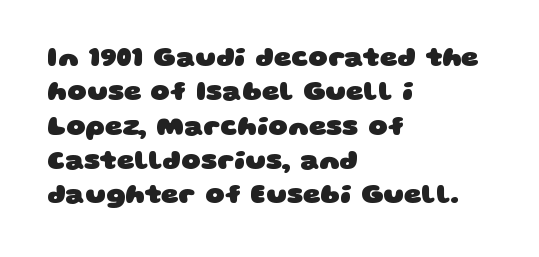
Q: Is the text bold? A: Yes.
Q: Is the text underlined? A: No.
Q: How is the paragraph aligned? A: Left-aligned.
Q: Is the spacing between letters normal or unusually wide? A: Normal.
Q: Is the spacing between lines tight, normal or loose? A: Normal.
